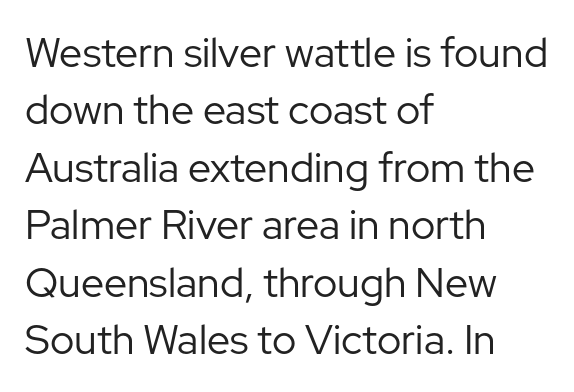
The image shows 41 px regular-weight sans-serif type, upright; set left-aligned, normal line spacing (1.4x), normal letter spacing, not underlined; low stroke contrast and a medium x-height.
